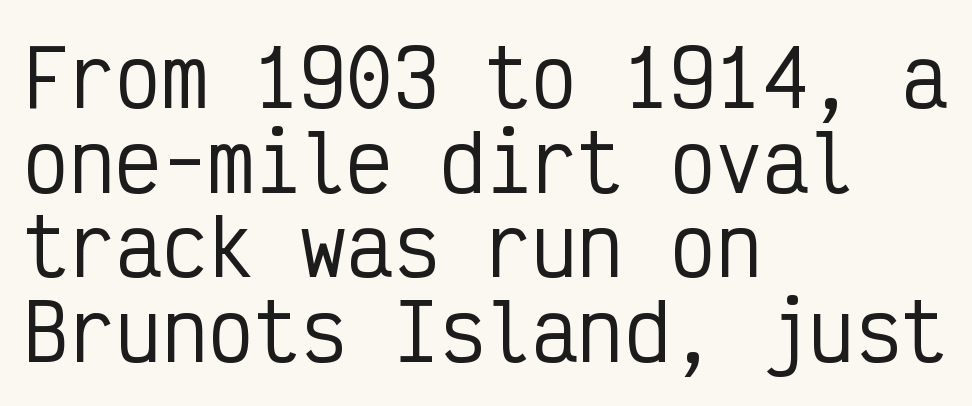
{"serif": "no", "italic": "no", "width": "condensed", "stroke_contrast": "low", "x_height": "medium", "monospaced": "yes", "underline": "no", "align": "left", "line_spacing": "tight", "line_spacing_ratio": 1.1, "letter_spacing": "normal", "letter_spacing_em": 0.0, "glyph_px": 77}
